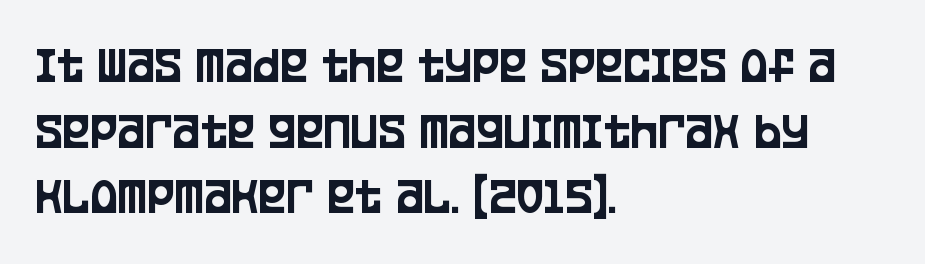
Do the characters align in a grid? No, the font is proportional. Italic? Not at all — the glyphs are vertical. The foot of each line stays bare and open. The glyphs in this specimen are sans serif. The passage shown stacks its lines at a standard gap. You could call the tracking neutral — neither tight nor loose.
